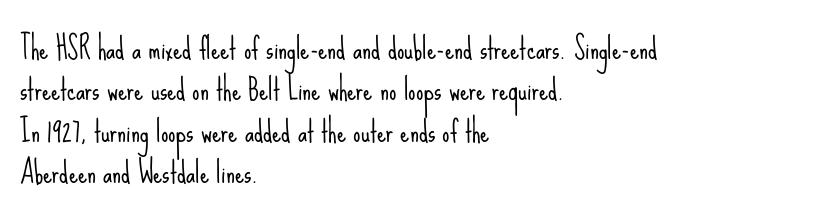
{"serif": "no", "italic": "no", "bold": "no", "weight": "light", "width": "condensed", "stroke_contrast": "low", "x_height": "small", "monospaced": "no", "underline": "no", "align": "left", "line_spacing": "normal", "line_spacing_ratio": 1.43, "letter_spacing": "normal", "letter_spacing_em": 0.0, "glyph_px": 29}
